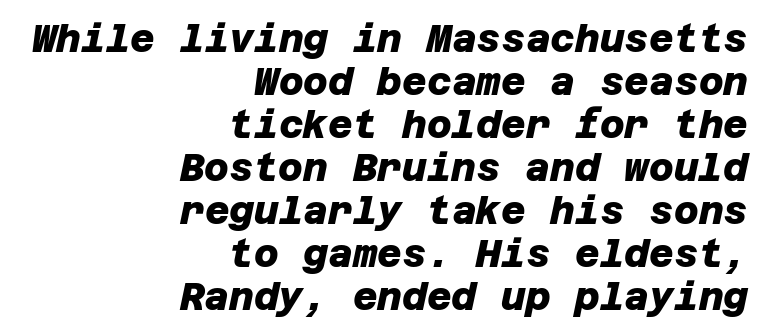
Q: Is the text bold? A: Yes.
Q: Is the typeface a serif or a sans-serif typeface? A: Sans-serif.
Q: Is the text underlined? A: No.
Q: How is the paragraph aligned? A: Right-aligned.
Q: Is the spacing between letters normal or unusually wide? A: Normal.
Q: Is the spacing between lines tight, normal or loose? A: Tight.
Q: Width (condensed, normal, or wide)? A: Normal.
Q: Stroke contrast? A: Low.
Q: x-height? A: Large.
